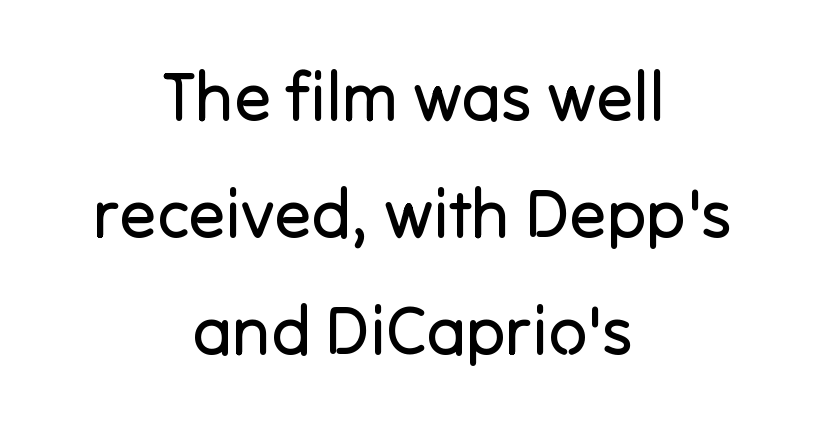
Q: Is the text bold? A: No.
Q: Is the text italic (slanted)? A: No, it is upright.
Q: Is the typeface a serif or a sans-serif typeface? A: Sans-serif.
Q: Is the text underlined? A: No.
Q: How is the paragraph aligned? A: Centered.
Q: Is the spacing between letters normal or unusually wide? A: Normal.
Q: Width (condensed, normal, or wide)? A: Normal.
Q: Stroke contrast? A: Low.
Q: x-height? A: Medium.
Q: Monospaced? A: No.
